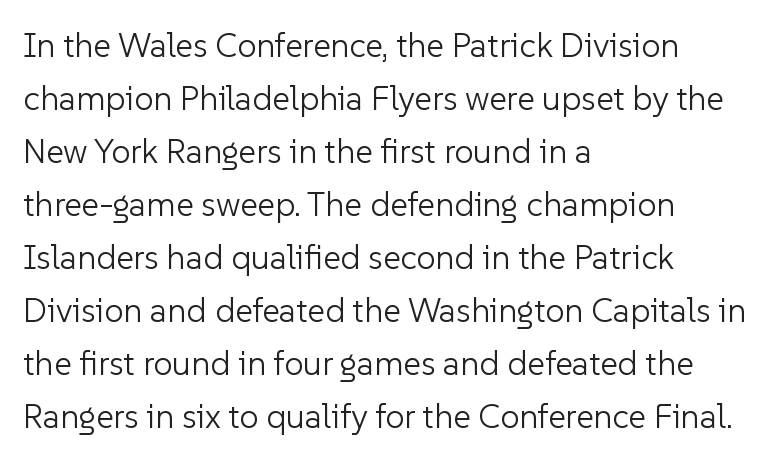
The rendering uses a moderate line-height, typical for paragraphs. Typeset ragged right — the left edge is the straight one. Designer's note — italics off, roman on. A light-to-regular cut is what we see here. The face used here is proportionally spaced, like ordinary book or web type. To sum up the face: it is a sans, with no serifs.
